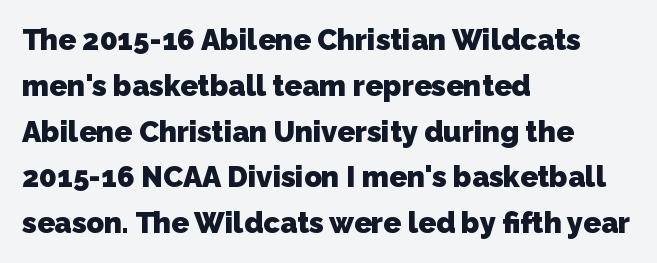
Q: Is the text bold? A: Yes.
Q: Is the typeface a serif or a sans-serif typeface? A: Sans-serif.
Q: Is the text underlined? A: No.
Q: How is the paragraph aligned? A: Left-aligned.
Q: Is the spacing between letters normal or unusually wide? A: Normal.
Q: Is the spacing between lines tight, normal or loose? A: Normal.
Q: Width (condensed, normal, or wide)? A: Normal.
Q: Stroke contrast? A: Low.
Q: x-height? A: Medium.
Q: Monospaced? A: No.
